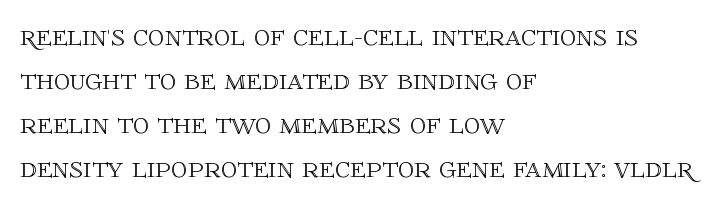
The image shows 32 px text type, upright; set left-aligned, normal line spacing (1.37x), normal letter spacing, not underlined; a large x-height.
